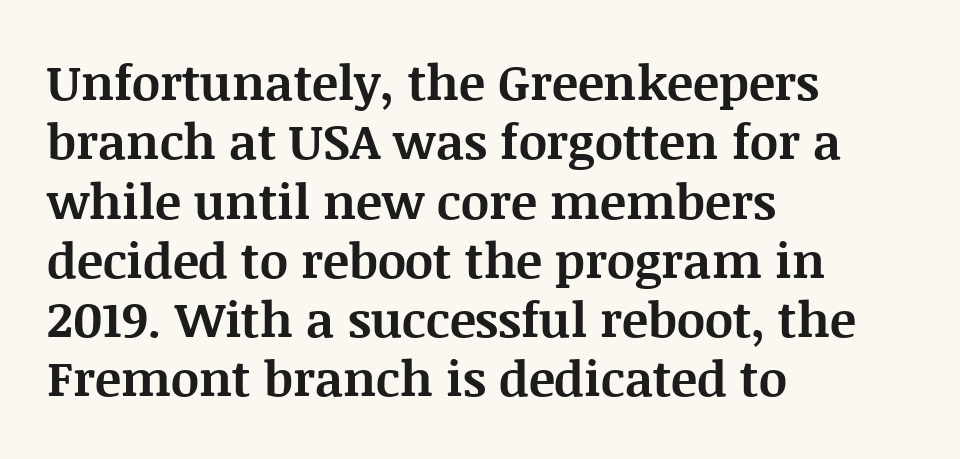
The image shows 49 px bold serif type, upright; set left-aligned, line spacing 1.21x, normal letter spacing, not underlined; medium stroke contrast and a large x-height.
